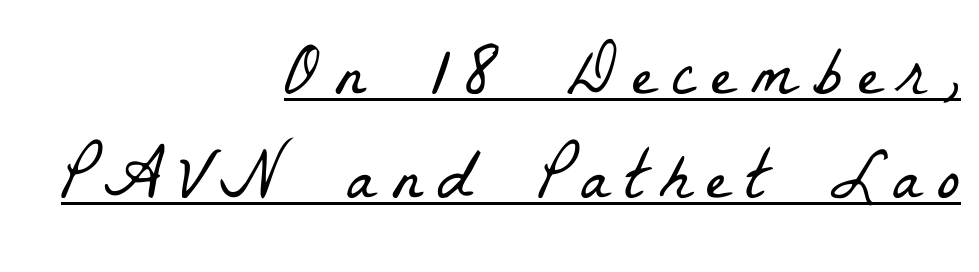
Q: Is the text bold? A: No.
Q: Is the typeface a serif or a sans-serif typeface? A: Serif.
Q: Is the text underlined? A: Yes.
Q: How is the paragraph aligned? A: Right-aligned.
Q: Is the spacing between letters normal or unusually wide? A: Unusually wide.
Q: Is the spacing between lines tight, normal or loose? A: Normal.
Q: Width (condensed, normal, or wide)? A: Condensed.
Q: Stroke contrast? A: Low.
Q: x-height? A: Medium.
Q: Monospaced? A: No.
